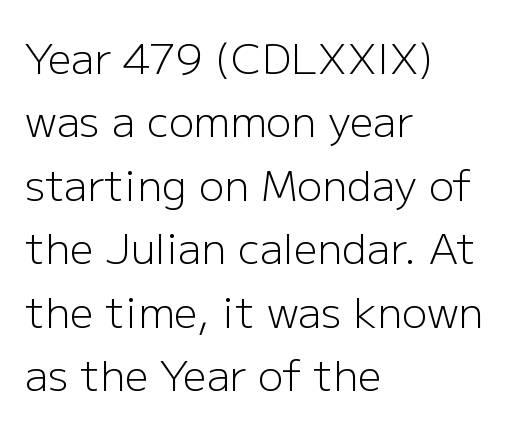
Think of a printed novel: that variable character pitch is what you see here. Is the letter spacing exaggerated? No — it looks like the ordinary default. The letters stand straight up with perfectly vertical stems. Vertical stems look standard width or narrower in stroke.
